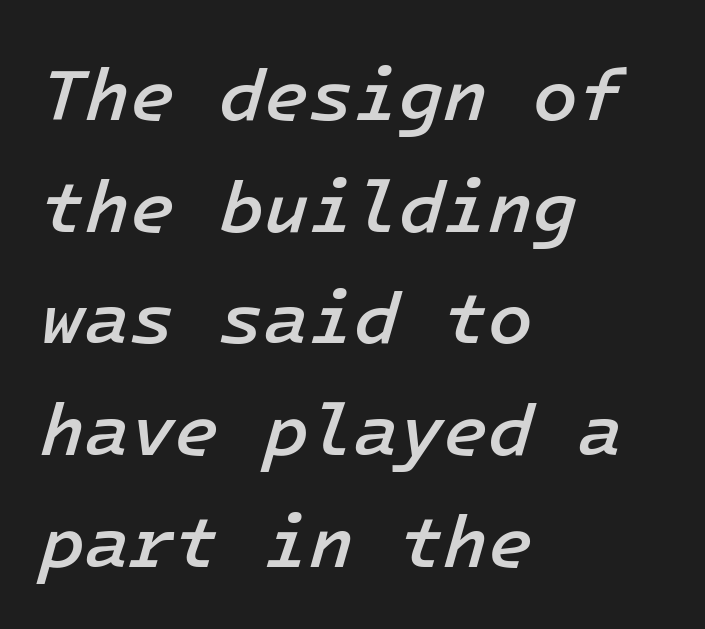
{"italic": "yes", "lean": "right", "slant_degrees": 16, "bold": "semi", "weight": "semibold", "width": "normal", "stroke_contrast": "low", "x_height": "medium", "underline": "no", "align": "left", "line_spacing": "normal", "line_spacing_ratio": 1.53, "letter_spacing": "normal", "letter_spacing_em": 0.0, "glyph_px": 73}
